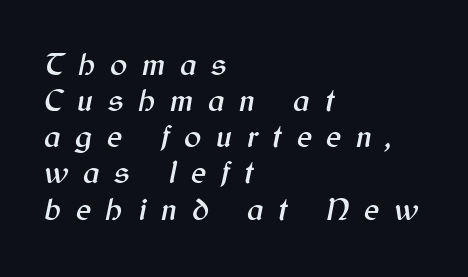
Look at the tracking — it's clearly loosened, letters drifting apart. Posture: slanted. Notice how the passage keeps a crisp vertical edge on the left only. Varying glyph widths throughout — classic text-font behaviour. Check the space under the baseline: it is left empty.
